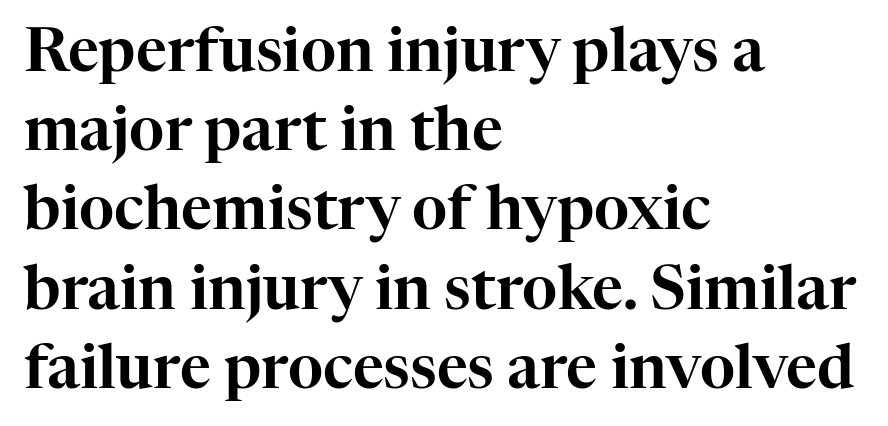
Q: Is the text italic (slanted)? A: No, it is upright.
Q: Is the typeface a serif or a sans-serif typeface? A: Serif.
Q: Is the text underlined? A: No.
Q: How is the paragraph aligned? A: Left-aligned.
Q: Is the spacing between letters normal or unusually wide? A: Normal.
Q: Is the spacing between lines tight, normal or loose? A: Normal.
Q: Width (condensed, normal, or wide)? A: Normal.
Q: Stroke contrast? A: High.
Q: x-height? A: Medium.
Q: Monospaced? A: No.
